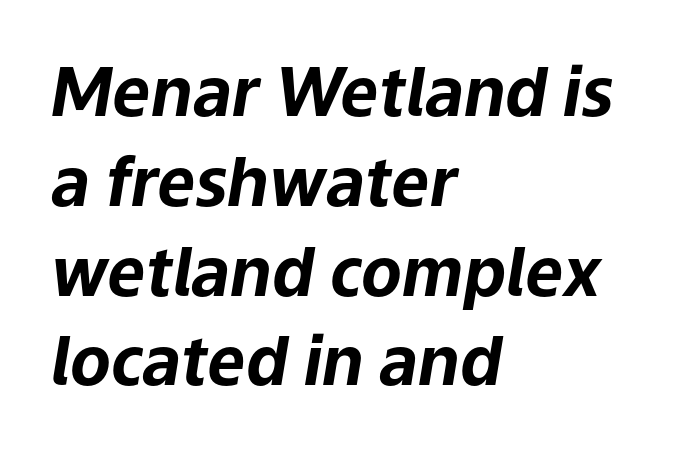
The image shows 67 px bold type, italic (leaning right); set left-aligned, normal line spacing (1.34x), normal letter spacing, not underlined; low stroke contrast and a medium x-height.
